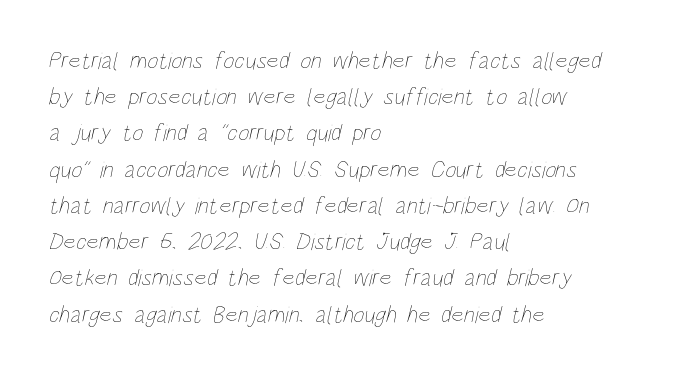
{"bold": "no", "underline": "no", "align": "left", "line_spacing": "normal", "line_spacing_ratio": 1.51, "letter_spacing": "normal", "letter_spacing_em": 0.0, "glyph_px": 24}
